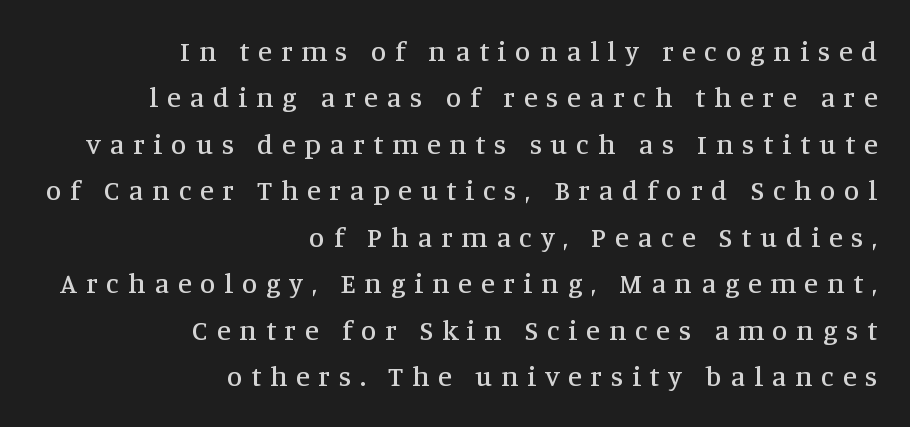
Q: Is the text italic (slanted)? A: No, it is upright.
Q: Is the typeface a serif or a sans-serif typeface? A: Serif.
Q: Is the text underlined? A: No.
Q: How is the paragraph aligned? A: Right-aligned.
Q: Is the spacing between letters normal or unusually wide? A: Unusually wide.
Q: Is the spacing between lines tight, normal or loose? A: Normal.
Q: Width (condensed, normal, or wide)? A: Normal.
Q: Stroke contrast? A: Medium.
Q: x-height? A: Large.
Q: Monospaced? A: No.
